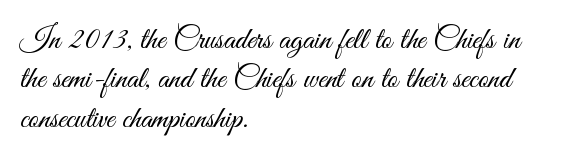
{"serif": "no", "bold": "no", "weight": "light", "width": "condensed", "stroke_contrast": "medium", "x_height": "small", "monospaced": "no", "underline": "no", "align": "left", "line_spacing_ratio": 1.23, "letter_spacing": "normal", "letter_spacing_em": 0.0, "glyph_px": 32}
